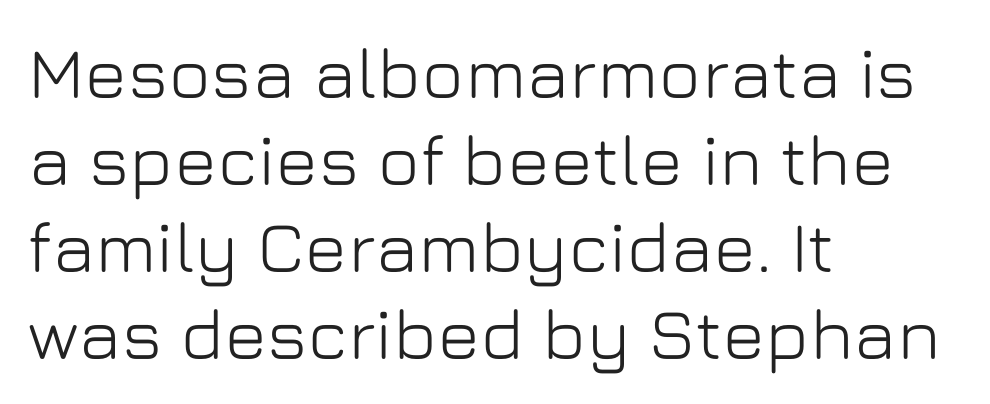
Q: Is the text italic (slanted)? A: No, it is upright.
Q: Is the typeface a serif or a sans-serif typeface? A: Sans-serif.
Q: Is the text underlined? A: No.
Q: How is the paragraph aligned? A: Left-aligned.
Q: Is the spacing between letters normal or unusually wide? A: Normal.
Q: Width (condensed, normal, or wide)? A: Normal.
Q: Stroke contrast? A: Low.
Q: x-height? A: Medium.
Q: Monospaced? A: No.
